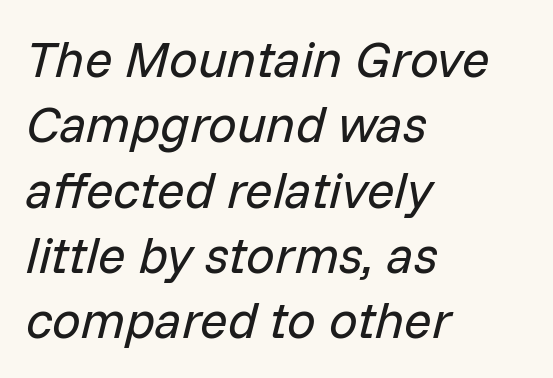
The image shows 51 px regular-weight type, italic (leaning right); set left-aligned, normal line spacing (1.28x), normal letter spacing, not underlined; low stroke contrast and a medium x-height.
